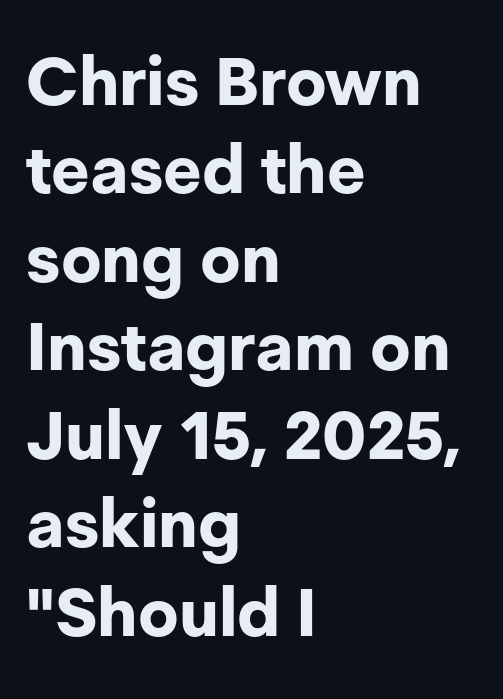
{"serif": "no", "italic": "no", "bold": "yes", "weight": "bold", "width": "normal", "stroke_contrast": "low", "x_height": "medium", "monospaced": "no", "underline": "no", "align": "left", "line_spacing": "normal", "line_spacing_ratio": 1.32, "letter_spacing": "normal", "letter_spacing_em": 0.0, "glyph_px": 67}
